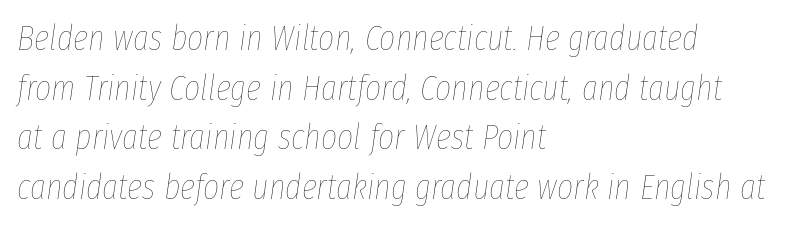
Stems and bowls with no extra thickness — not bold. The lines sit at an ordinary, default distance from one another. A student would call this left alignment; a typographer would say flush left, rag right. You can tell it's italic because the verticals aren't actually vertical.
